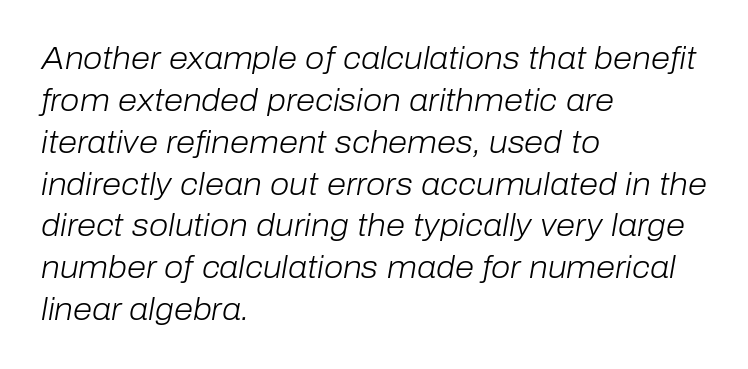
Spacing verdict: proportional, widths tailored to each character. Is the type heavy? It reads as light-to-regular instead. The area under the type is left untouched. What stands out about the letter spacing? Nothing — it is the standard amount.
